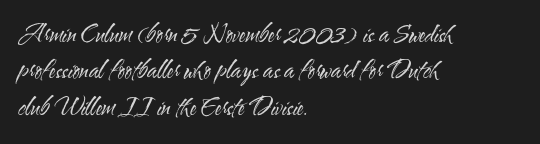
Q: Is the text bold? A: No.
Q: Is the text italic (slanted)? A: Yes.
Q: Is the text underlined? A: No.
Q: How is the paragraph aligned? A: Left-aligned.
Q: Is the spacing between letters normal or unusually wide? A: Normal.
Q: Is the spacing between lines tight, normal or loose? A: Normal.
